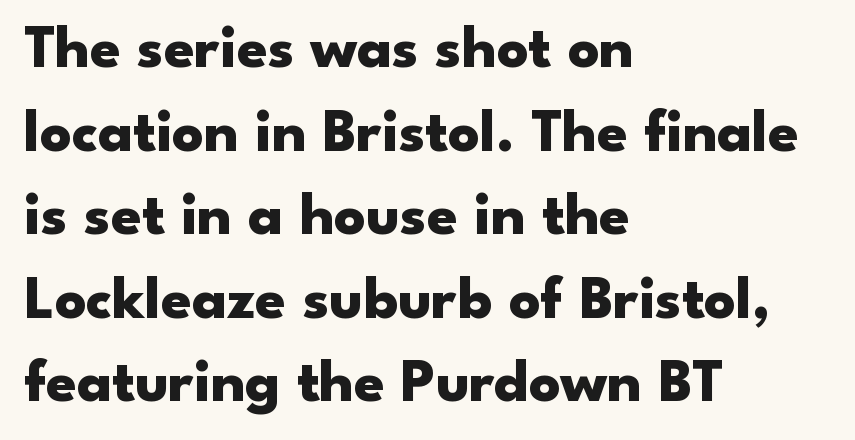
Caption: bold face, heavy strokes. The passage shown stacks its lines at a standard gap. Here the designer chose a conventional face with non-uniform glyph widths. Examine the stroke ends and you'll find no serifs. Notice how the stems are strictly vertical — no italics here.
